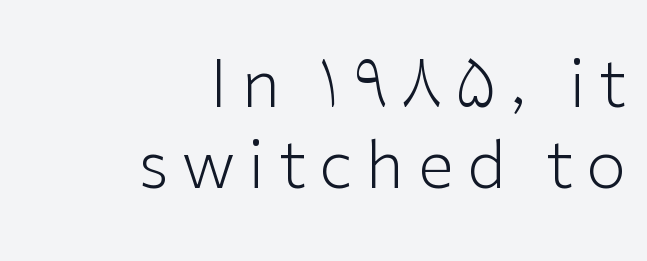
{"serif": "no", "italic": "no", "bold": "no", "weight": "light", "width": "normal", "stroke_contrast": "low", "x_height": "medium", "monospaced": "no", "underline": "no", "align": "right", "line_spacing": "normal", "line_spacing_ratio": 1.25, "letter_spacing": "wide", "letter_spacing_em": 0.21, "glyph_px": 65}
